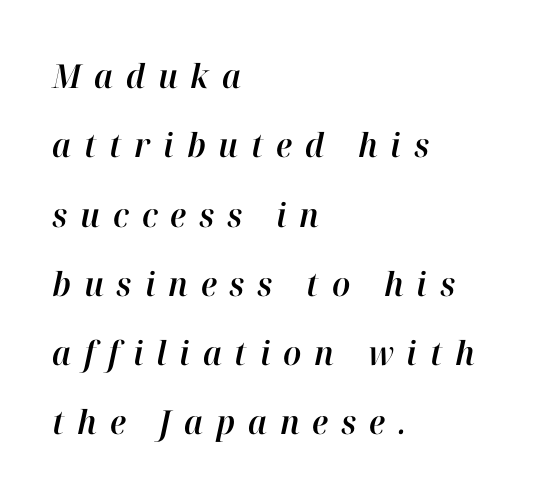
Q: Is the text italic (slanted)? A: Yes, it leans right by about 12 degrees.
Q: Is the text underlined? A: No.
Q: How is the paragraph aligned? A: Left-aligned.
Q: Is the spacing between letters normal or unusually wide? A: Unusually wide.
Q: Is the spacing between lines tight, normal or loose? A: Loose.
Q: Width (condensed, normal, or wide)? A: Normal.
Q: Stroke contrast? A: High.
Q: x-height? A: Medium.
Q: Monospaced? A: No.
